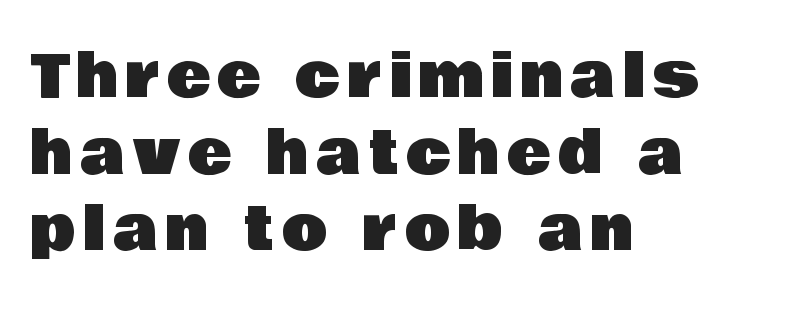
Line spacing here is normal. The space directly below the letters is spotless. Examine the stroke ends and you'll find no serifs. You can tell it's not italic because the verticals are truly vertical. Which margin do the lines hug? The left one — the right edge is uneven.
